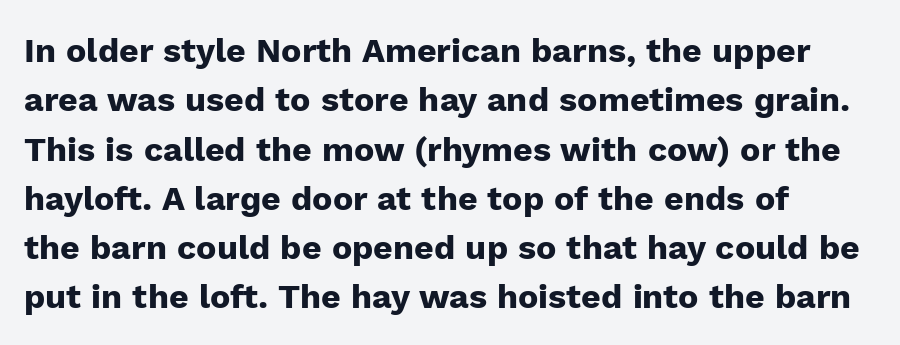
{"serif": "no", "italic": "no", "bold": "yes", "weight": "heavy", "width": "normal", "stroke_contrast": "low", "x_height": "medium", "monospaced": "no", "underline": "no", "align": "left", "line_spacing": "normal", "line_spacing_ratio": 1.45, "letter_spacing": "normal", "letter_spacing_em": 0.0, "glyph_px": 34}
